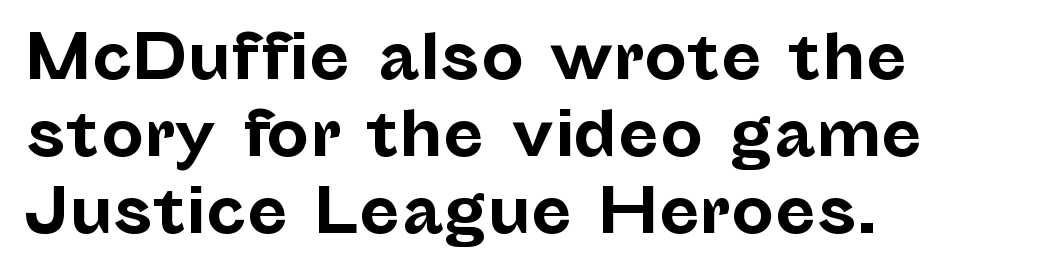
The string is rendered with underlining switched off. On the weight axis this lands at bold, roughly 700. Typographically, this falls in the sans-serif category. There is no visible air inserted between adjacent glyphs.
